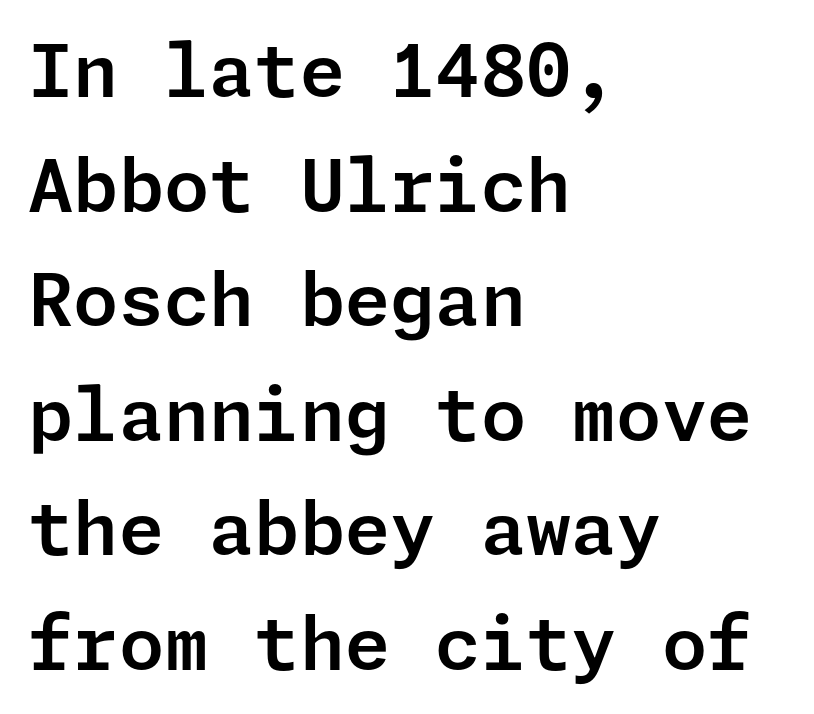
The image shows 73 px sans-serif type, upright; set left-aligned, normal line spacing (1.57x), normal letter spacing, not underlined; low stroke contrast and a medium x-height.
